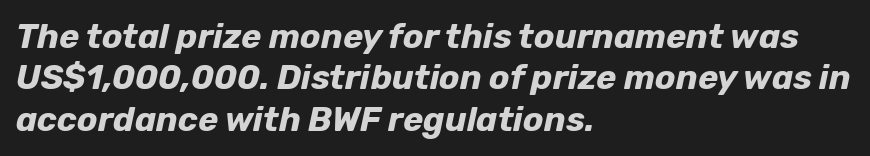
A dark, heavy texture on the line: the type is bold. Plain, unruled lines of type. Italic? Definitely — the glyphs are oblique. The type is set solid horizontally, with unmodified tracking.
